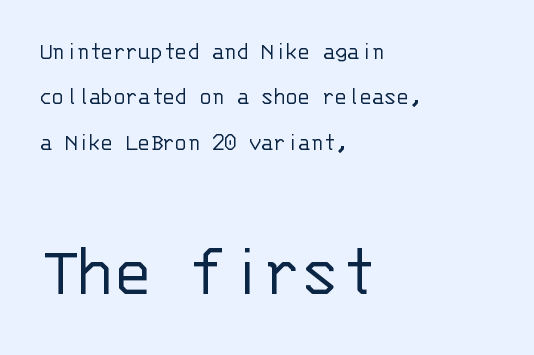
The image shows 76 px light sans-serif type, upright, monospaced; set left-aligned, line spacing 1.82x, normal letter spacing, not underlined; the second (bottom) block is 3.04x larger; low stroke contrast and a large x-height.
